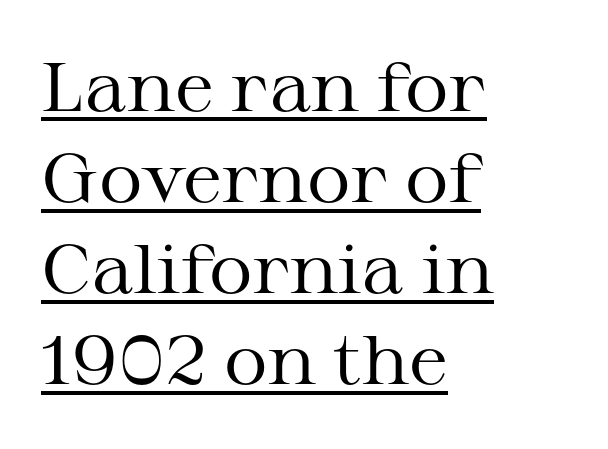
{"serif": "yes", "italic": "no", "bold": "no", "weight": "regular", "width": "wide", "stroke_contrast": "medium", "x_height": "medium", "monospaced": "no", "underline": "yes", "align": "left", "line_spacing": "normal", "line_spacing_ratio": 1.34, "letter_spacing": "normal", "letter_spacing_em": 0.0, "glyph_px": 68}
